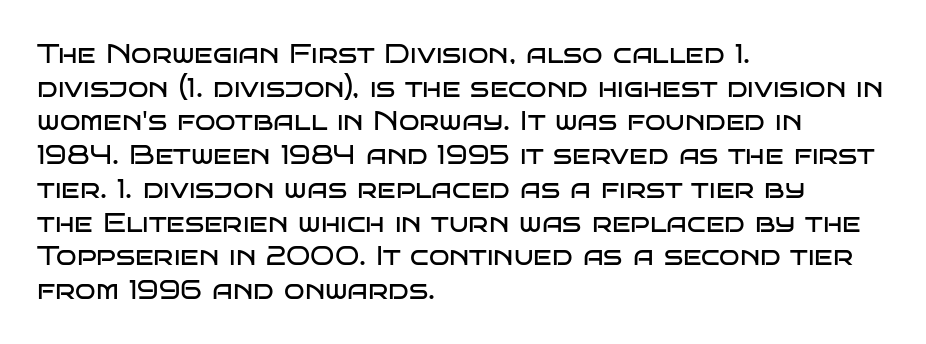
{"italic": "no", "bold": "no", "underline": "no", "align": "left", "line_spacing": "normal", "line_spacing_ratio": 1.25, "letter_spacing": "normal", "letter_spacing_em": 0.0, "glyph_px": 27}
